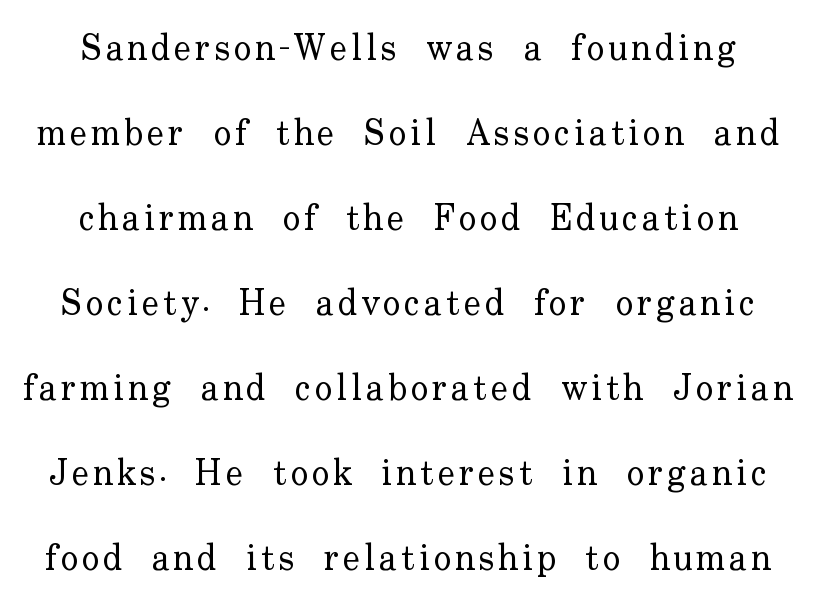
The image shows 36 px regular-weight serif type, upright; set centered, loose line spacing (2.36x), not underlined; low stroke contrast and a small x-height.
